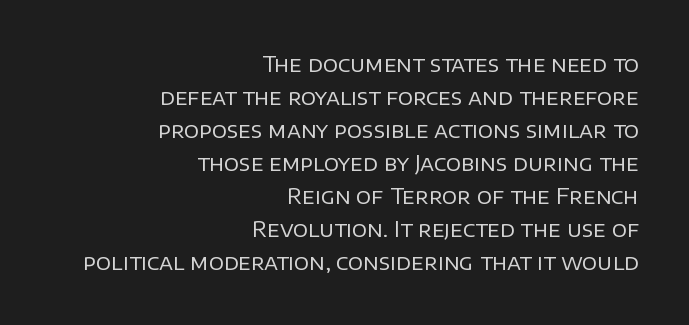
The image shows 21 px text type, upright; set right-aligned, normal line spacing (1.57x), normal letter spacing, not underlined.
